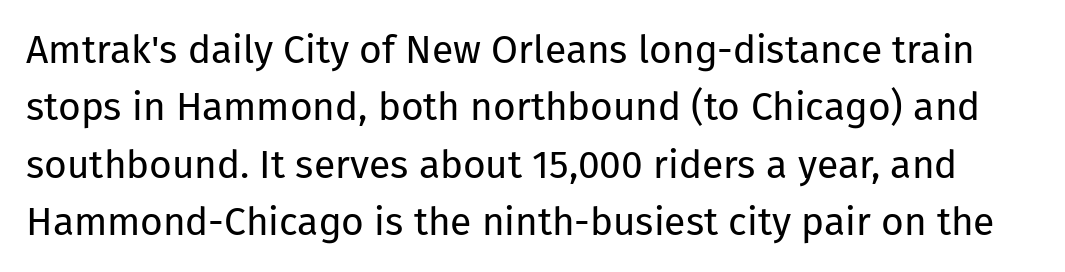
The image shows 39 px regular-weight sans-serif type, upright; set normal line spacing (1.47x), normal letter spacing, not underlined; low stroke contrast and a medium x-height.
